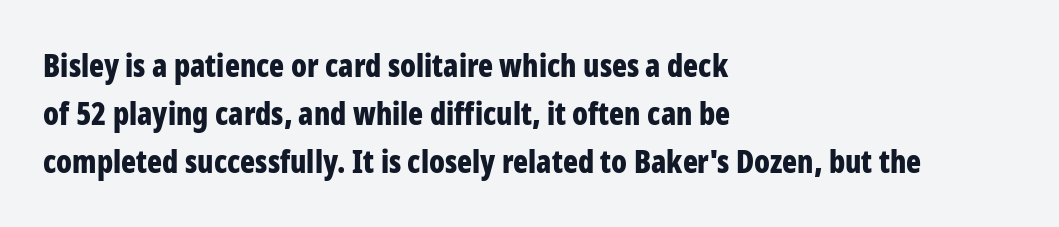
{"serif": "no", "italic": "no", "bold": "yes", "weight": "bold", "width": "condensed", "stroke_contrast": "low", "x_height": "medium", "monospaced": "no", "underline": "no", "align": "left", "line_spacing": "normal", "line_spacing_ratio": 1.55, "letter_spacing": "normal", "letter_spacing_em": 0.0, "glyph_px": 31}
